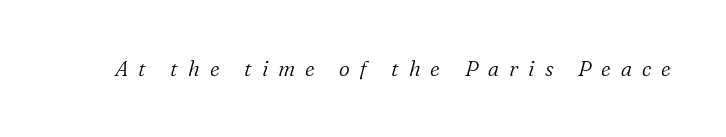
The words here are not underlined. The letters are slanted; this is an italic face. In terms of letterspacing, this is a distinctly airy, spread setting. The typeface has the unassuming heft of standard copy or less.
